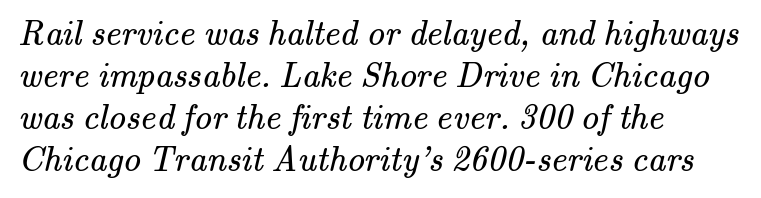
The letters look calm and open, with moderate or lighter stems. The horizontal fit of the characters is conventional and even. These lines are rendered in a variable-pitch font. Typeset ragged right — the left edge is the straight one. Are there feet on the stems? There are — it's a serif.
